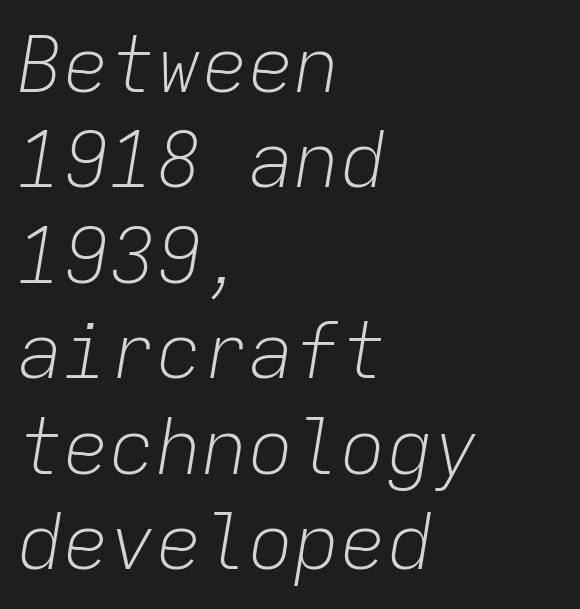
Glyph-to-glyph distance matches everyday printed text. The strip under each line holds only bare page. This rendering uses left alignment, leaving the right contour irregular. The letters march in equal steps, a hallmark of fixed-pitch type. Stroke mass is kept to a normal reading level or below.
